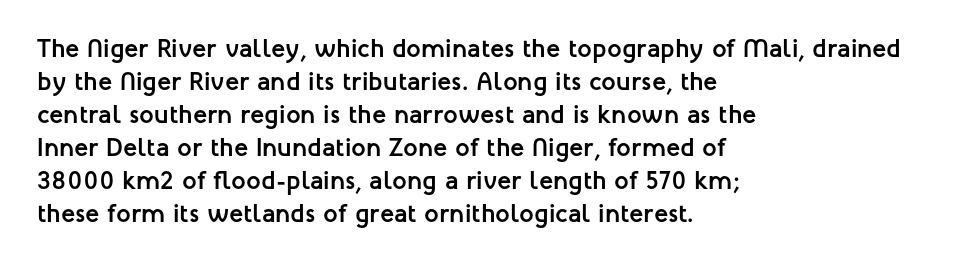
The leading is moderate, giving the passage an even texture. A dark, heavy texture on the line: the type is bold. Descenders hang freely into open space. Letter spacing: default. Notice how the passage keeps a crisp vertical edge on the left only. This is roman type, the default non-slanted kind.
